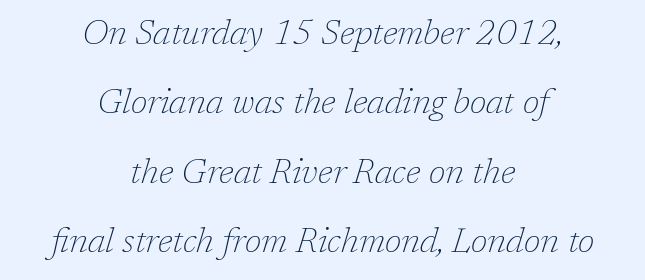
Q: Is the text bold? A: No.
Q: Is the text italic (slanted)? A: Yes, it leans right by about 17 degrees.
Q: Is the typeface a serif or a sans-serif typeface? A: Serif.
Q: Is the text underlined? A: No.
Q: How is the paragraph aligned? A: Centered.
Q: Is the spacing between letters normal or unusually wide? A: Normal.
Q: Is the spacing between lines tight, normal or loose? A: Loose.
Q: Width (condensed, normal, or wide)? A: Normal.
Q: Stroke contrast? A: Low.
Q: x-height? A: Medium.
Q: Monospaced? A: No.
